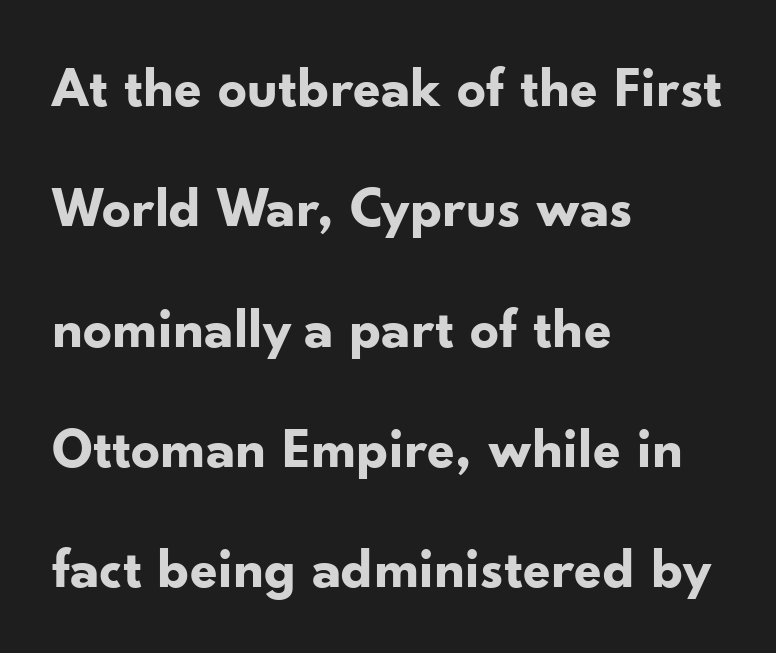
The font's upright variant was chosen for this text. These lines are set flush left with a ragged right edge. Just letters on the line, the space beneath them empty. A typesetter would call this leading open, well beyond the default. Is this a fixed-width face? No — the glyphs have proportional, varying widths.
